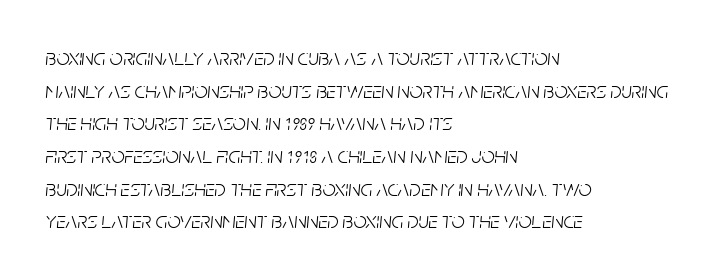
The passage shown leans; its letterforms are oblique. Compared with typical paragraphs, the rows here are spaced about the same. Letters rest on an invisible, unmarked baseline. Short and long lines alike share a common starting point at left. The face used here is rendered with its standard letterfit.
